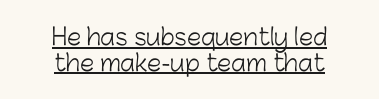
Has an underline been added? It has. The specimen reads as upright at a glance. This is not heavy type; no bold has been used. Reading down the block, each line starts at a different indent, mirrored at its end. A typesetter would call this zero additional tracking.
